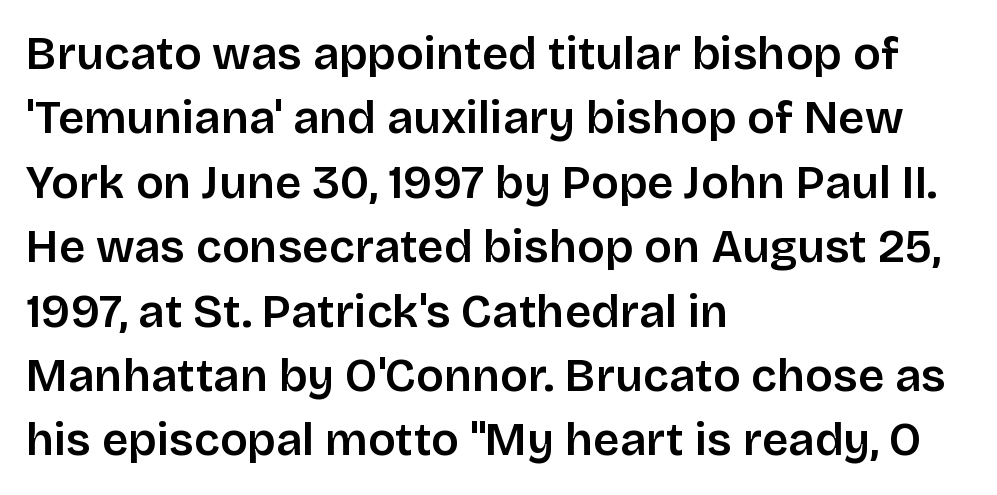
The image shows 46 px sans-serif type, upright; set left-aligned, normal line spacing (1.4x), normal letter spacing, not underlined; low stroke contrast and a large x-height.
